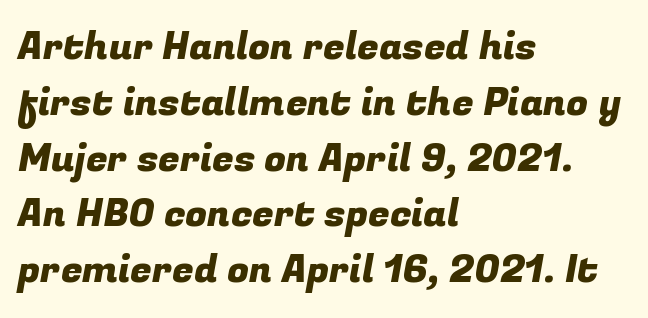
Quick note: interline space is typical. The font family rendered here belongs to the sans-serif group. Which margin do the lines hug? The left one — the right edge is uneven. Has an underline been added? It has not. Inter-character spacing is left at the font's built-in metrics. You could not count columns in this text — the font is proportionally spaced.
